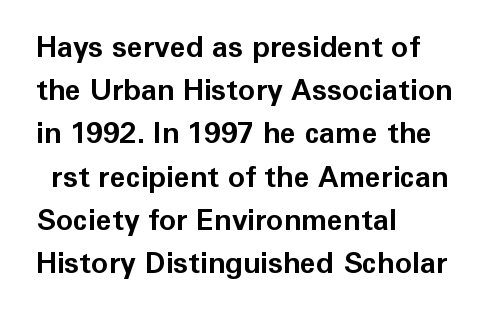
The image shows 29 px bold sans-serif type, upright; set left-aligned, normal line spacing (1.49x), normal letter spacing, not underlined; low stroke contrast and a medium x-height.
